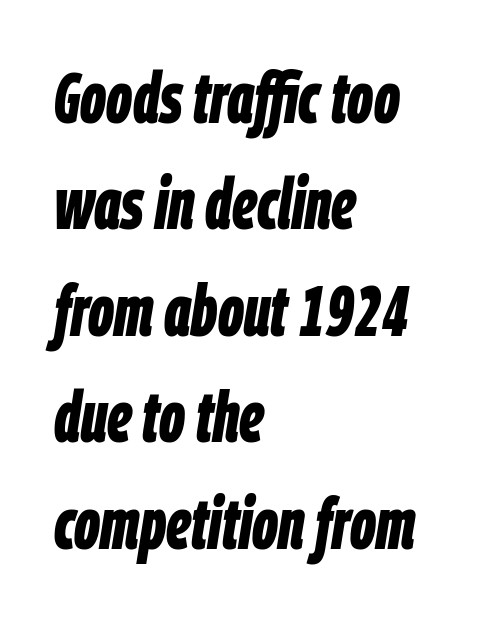
The image shows 71 px bold, condensed type, italic (leaning right); set left-aligned, normal line spacing (1.5x), normal letter spacing, not underlined; low stroke contrast and a large x-height.
